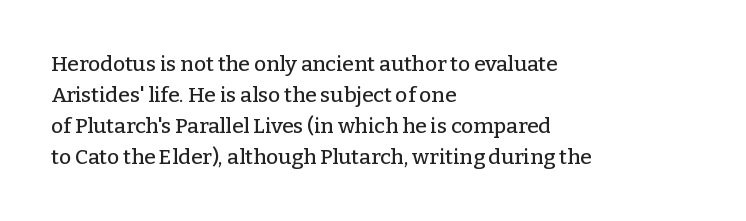
The image shows 21 px text type, upright; set left-aligned, normal line spacing (1.47x), normal letter spacing, not underlined.
